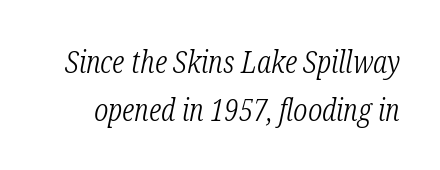
The image shows 30 px light, condensed serif type, italic (leaning right); set normal line spacing (1.6x), normal letter spacing, not underlined; low stroke contrast and a medium x-height.
